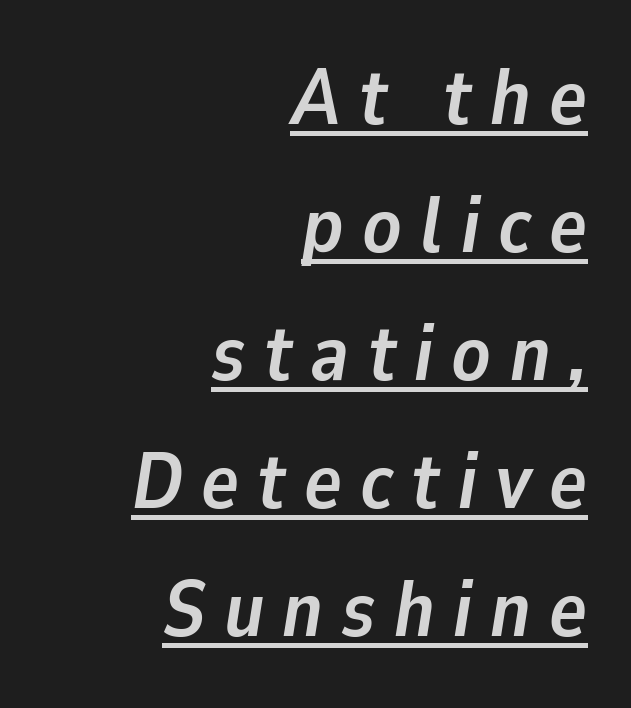
Q: Is the text bold? A: Yes.
Q: Is the text italic (slanted)? A: Yes, it leans right by about 9 degrees.
Q: Is the text underlined? A: Yes.
Q: How is the paragraph aligned? A: Right-aligned.
Q: Is the spacing between letters normal or unusually wide? A: Unusually wide.
Q: Is the spacing between lines tight, normal or loose? A: Normal.
Q: Width (condensed, normal, or wide)? A: Normal.
Q: Stroke contrast? A: Low.
Q: x-height? A: Medium.
Q: Monospaced? A: No.
